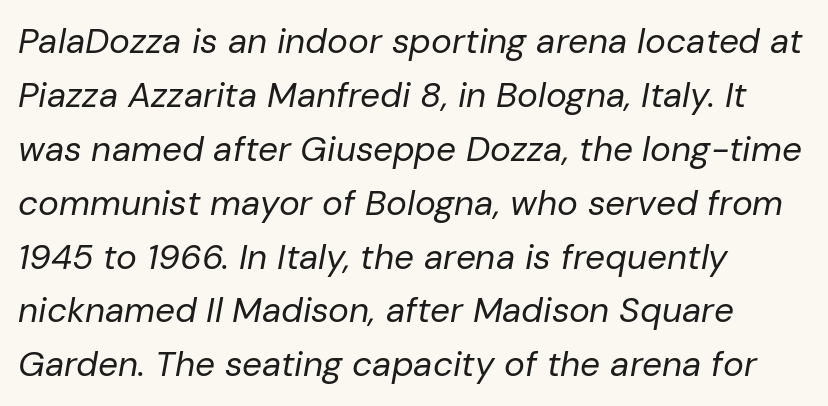
Q: Is the text bold? A: No.
Q: Is the text italic (slanted)? A: Yes, it leans right by about 10 degrees.
Q: Is the text underlined? A: No.
Q: How is the paragraph aligned? A: Left-aligned.
Q: Is the spacing between letters normal or unusually wide? A: Normal.
Q: Is the spacing between lines tight, normal or loose? A: Normal.
Q: Width (condensed, normal, or wide)? A: Normal.
Q: Stroke contrast? A: Low.
Q: x-height? A: Medium.
Q: Monospaced? A: No.
